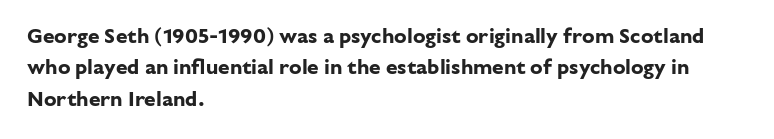
Set as a true bold cut, around the 700 mark. You can tell it's not italic because the verticals are truly vertical. Horizontally, the lines are justified to the leading edge only. Evenly set lines give the paragraph a standard silhouette. Just letters on the line, the space beneath them empty. Compared with typical body copy, the letter spacing here is the same.
